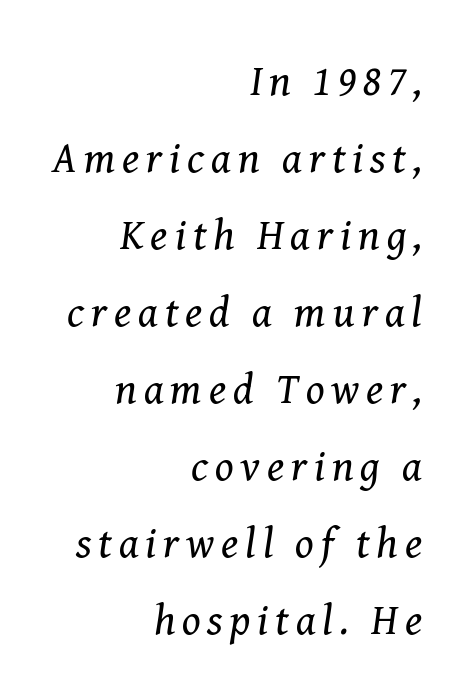
Q: Is the text bold? A: No.
Q: Is the text italic (slanted)? A: Yes, it leans right by about 8 degrees.
Q: Is the typeface a serif or a sans-serif typeface? A: Serif.
Q: Is the text underlined? A: No.
Q: How is the paragraph aligned? A: Right-aligned.
Q: Width (condensed, normal, or wide)? A: Normal.
Q: Stroke contrast? A: Medium.
Q: x-height? A: Medium.
Q: Monospaced? A: No.
